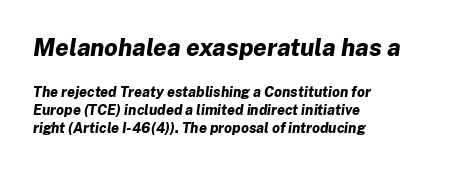
Q: Is the text bold? A: Yes.
Q: Is the text italic (slanted)? A: Yes, it leans right by about 8 degrees.
Q: Is the text underlined? A: No.
Q: How is the paragraph aligned? A: Left-aligned.
Q: Is the spacing between letters normal or unusually wide? A: Normal.
Q: Is the spacing between lines tight, normal or loose? A: Normal.
Q: Which block of text is set in a larger size, the first (top) or the second (bottom)? A: The first (top) one.
